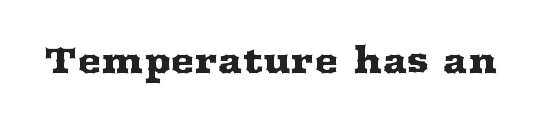
Q: Is the text italic (slanted)? A: No, it is upright.
Q: Is the typeface a serif or a sans-serif typeface? A: Serif.
Q: Is the text underlined? A: No.
Q: Is the spacing between letters normal or unusually wide? A: Normal.
Q: Width (condensed, normal, or wide)? A: Wide.
Q: Stroke contrast? A: Medium.
Q: x-height? A: Medium.
Q: Monospaced? A: No.
